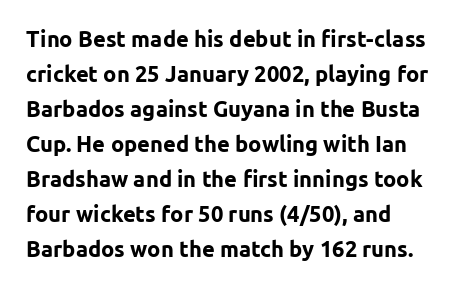
Horizontal bands of white between lines are of average thickness. The rendering keeps characters at their native spacing. Line beginnings align vertically; line endings do not. The font is running at its bold setting. No italicization has been applied; the sample stays upright.
